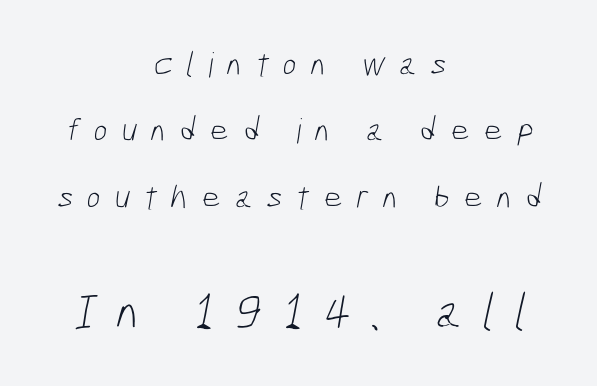
Q: Is the text bold? A: No.
Q: Is the typeface a serif or a sans-serif typeface? A: Sans-serif.
Q: Is the text underlined? A: No.
Q: How is the paragraph aligned? A: Centered.
Q: Is the spacing between letters normal or unusually wide? A: Unusually wide.
Q: Is the spacing between lines tight, normal or loose? A: Loose.
Q: Which block of text is set in a larger size, the first (top) or the second (bottom)? A: The second (bottom) one.
Q: Width (condensed, normal, or wide)? A: Condensed.
Q: Stroke contrast? A: Low.
Q: x-height? A: Medium.
Q: Monospaced? A: No.
